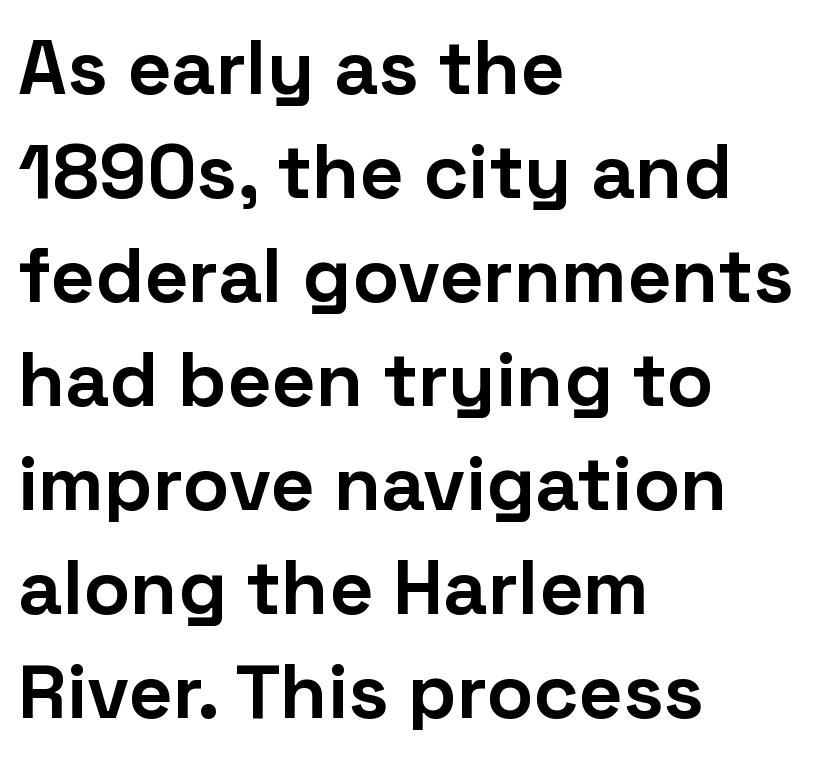
{"serif": "no", "italic": "no", "bold": "yes", "weight": "bold", "width": "normal", "stroke_contrast": "low", "x_height": "medium", "monospaced": "no", "underline": "no", "align": "left", "line_spacing": "normal", "line_spacing_ratio": 1.35, "letter_spacing": "normal", "letter_spacing_em": 0.0, "glyph_px": 77}
